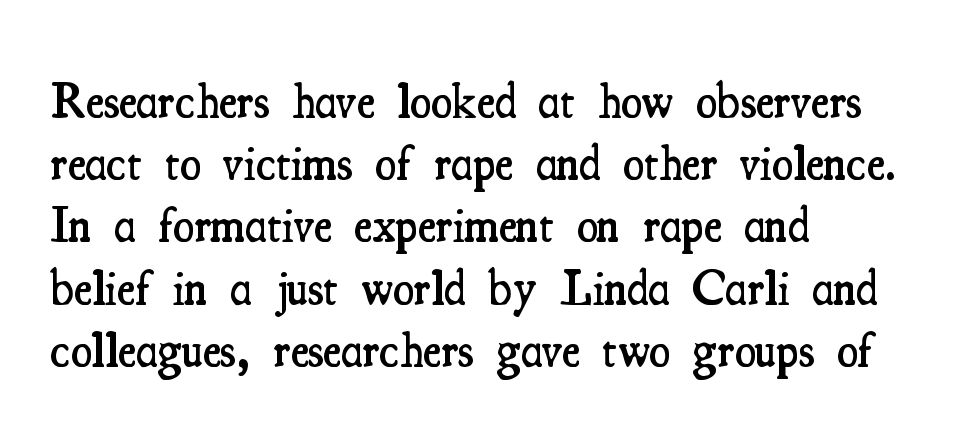
Q: Is the text bold? A: Semi-bold.
Q: Is the text italic (slanted)? A: No, it is upright.
Q: Is the typeface a serif or a sans-serif typeface? A: Serif.
Q: Is the text underlined? A: No.
Q: How is the paragraph aligned? A: Left-aligned.
Q: Is the spacing between letters normal or unusually wide? A: Normal.
Q: Is the spacing between lines tight, normal or loose? A: Normal.
Q: Width (condensed, normal, or wide)? A: Condensed.
Q: Stroke contrast? A: Medium.
Q: x-height? A: Small.
Q: Monospaced? A: No.
